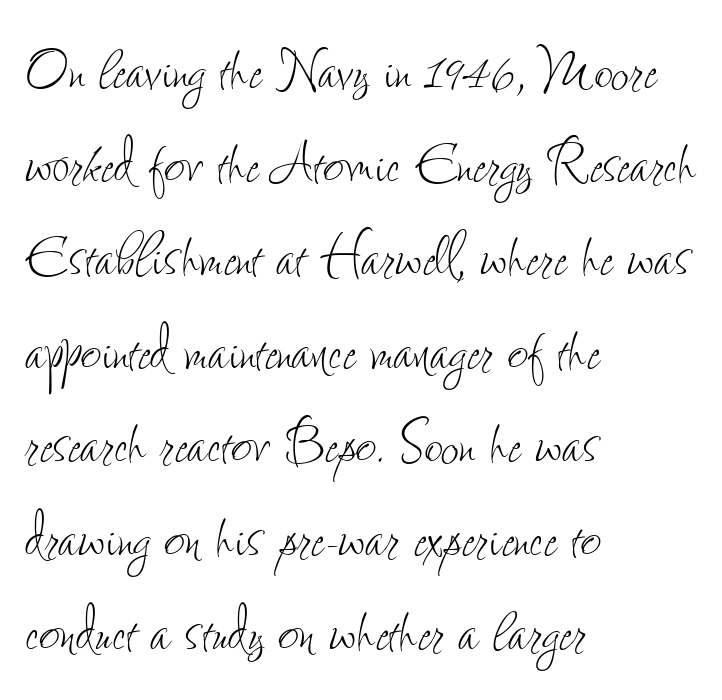
The image shows 72 px thin, condensed type; set left-aligned, normal line spacing (1.3x), normal letter spacing, not underlined; low stroke contrast and a small x-height.
